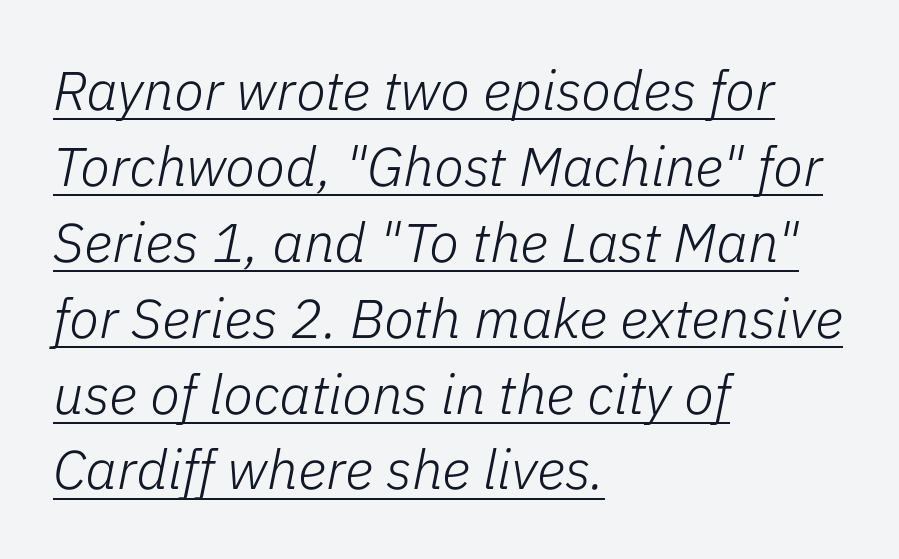
Like a heading marked for emphasis, these lines bear an underscore. Ink coverage per letter is moderate at most. A typesetter would mark this as italic. These lines are set flush left with a ragged right edge. Is this a fixed-width face? No — the glyphs have proportional, varying widths.
